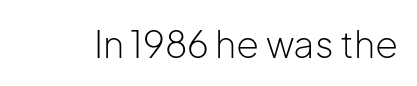
Unmarked baselines from the first word to the last. This is not heavy type; no bold has been used. The font's upright variant was chosen for this text. There is no visible air inserted between adjacent glyphs. These lines are rendered in a variable-pitch font. The characters display no serif detailing; their extremities are plain.
